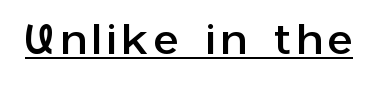
Q: Is the text italic (slanted)? A: No, it is upright.
Q: Is the typeface a serif or a sans-serif typeface? A: Sans-serif.
Q: Is the text underlined? A: Yes.
Q: Width (condensed, normal, or wide)? A: Normal.
Q: Stroke contrast? A: Low.
Q: x-height? A: Medium.
Q: Monospaced? A: No.
